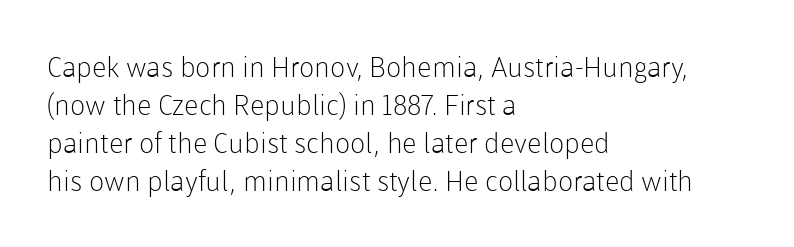
The type family on display is of the sans-serif kind. Stems here are at most as thick as an everyday book face. Which margin do the lines hug? The left one — the right edge is uneven. Looks like regular typesetting: each glyph gets only the width it needs. Reading down the column, the eye jumps a familiar distance to each next line. Observe the ordinary spacing: letters are neighbours, not strangers.
